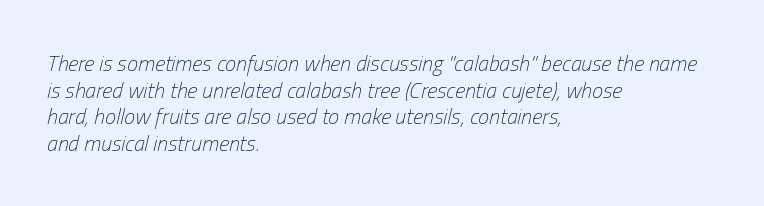
Q: Is the text bold? A: No.
Q: Is the text italic (slanted)? A: Yes, it leans right by about 13 degrees.
Q: Is the text underlined? A: No.
Q: How is the paragraph aligned? A: Left-aligned.
Q: Is the spacing between letters normal or unusually wide? A: Normal.
